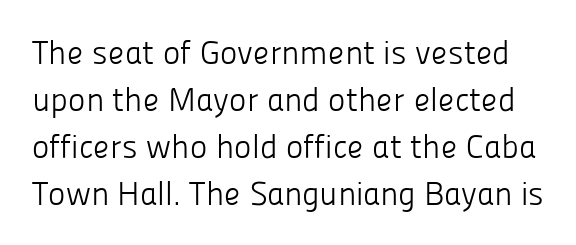
Q: Is the text bold? A: No.
Q: Is the text italic (slanted)? A: No, it is upright.
Q: Is the typeface a serif or a sans-serif typeface? A: Sans-serif.
Q: Is the text underlined? A: No.
Q: Is the spacing between letters normal or unusually wide? A: Normal.
Q: Is the spacing between lines tight, normal or loose? A: Normal.
Q: Width (condensed, normal, or wide)? A: Normal.
Q: Stroke contrast? A: Low.
Q: x-height? A: Medium.
Q: Monospaced? A: No.
